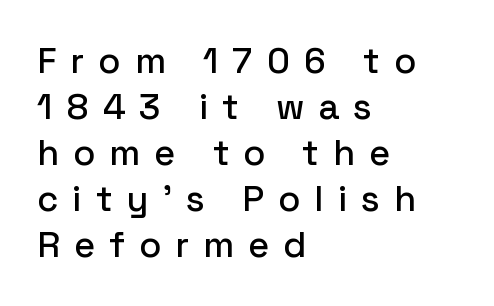
Is the block centered? No — it sits flush against the left margin. Each letter keeps its own natural width here, so spacing adapts to shape. The specimen omits any rule beneath the text block's lines. Nothing sits at the stroke ends, so this counts as sans-serif. It's the straight-up-and-down kind of type. A normal amount of white space separates one row of letters from the next.
